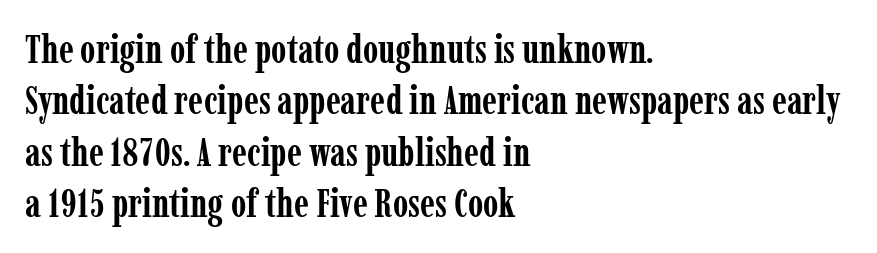
Q: Is the text bold? A: Yes.
Q: Is the text italic (slanted)? A: No, it is upright.
Q: Is the typeface a serif or a sans-serif typeface? A: Serif.
Q: Is the text underlined? A: No.
Q: How is the paragraph aligned? A: Left-aligned.
Q: Is the spacing between letters normal or unusually wide? A: Normal.
Q: Is the spacing between lines tight, normal or loose? A: Normal.
Q: Width (condensed, normal, or wide)? A: Condensed.
Q: Stroke contrast? A: Low.
Q: x-height? A: Medium.
Q: Monospaced? A: No.
